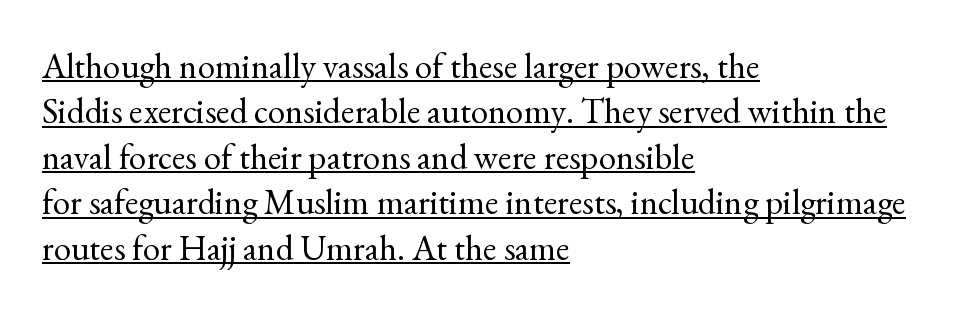
{"serif": "yes", "italic": "no", "bold": "no", "weight": "regular", "width": "normal", "x_height": "small", "monospaced": "no", "underline": "yes", "align": "left", "line_spacing": "normal", "line_spacing_ratio": 1.3, "letter_spacing": "normal", "letter_spacing_em": 0.0, "glyph_px": 35}
